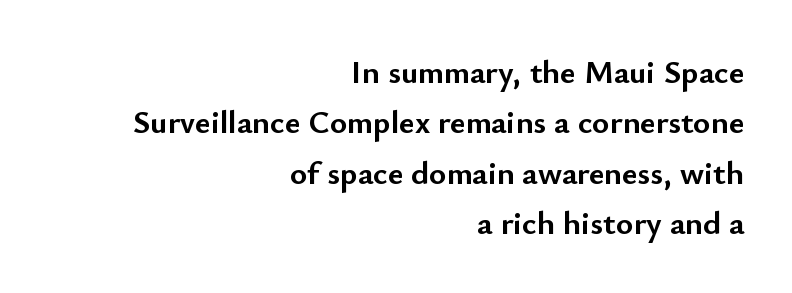
Q: Is the text bold? A: Yes.
Q: Is the text italic (slanted)? A: No, it is upright.
Q: Is the typeface a serif or a sans-serif typeface? A: Sans-serif.
Q: Is the text underlined? A: No.
Q: How is the paragraph aligned? A: Right-aligned.
Q: Is the spacing between letters normal or unusually wide? A: Normal.
Q: Is the spacing between lines tight, normal or loose? A: Normal.
Q: Width (condensed, normal, or wide)? A: Normal.
Q: Stroke contrast? A: Low.
Q: x-height? A: Small.
Q: Monospaced? A: No.
